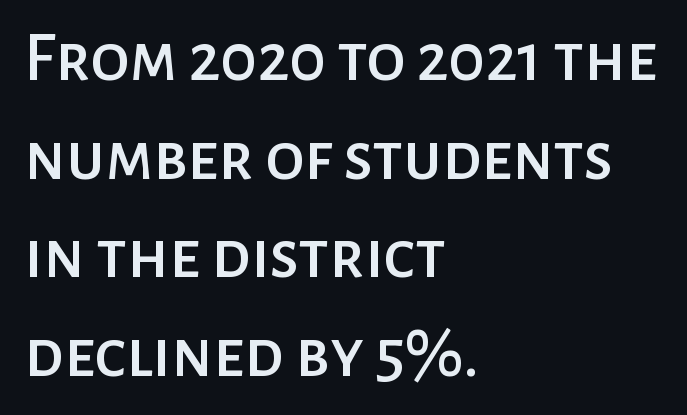
Is the block centered? No — it sits flush against the left margin. Regular leading. Vertical strokes here are truly vertical. This rendering leaves character spacing at its baseline value.
